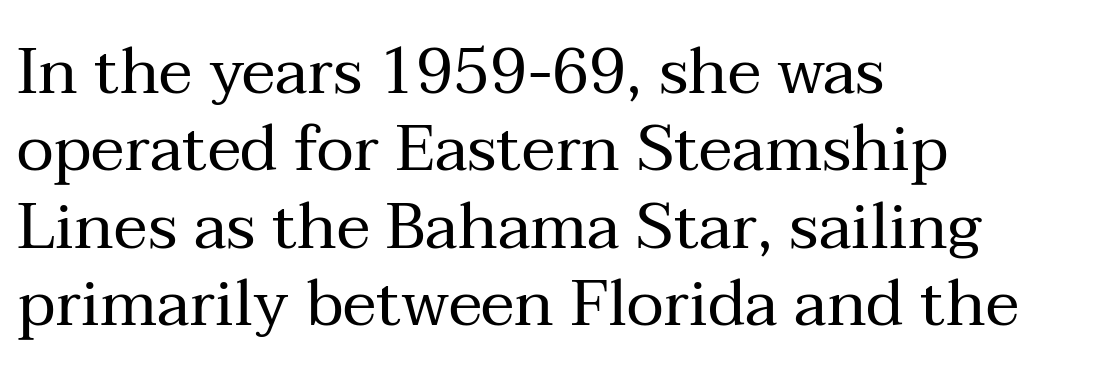
Q: Is the text bold? A: No.
Q: Is the text italic (slanted)? A: No, it is upright.
Q: Is the typeface a serif or a sans-serif typeface? A: Serif.
Q: Is the text underlined? A: No.
Q: How is the paragraph aligned? A: Left-aligned.
Q: Is the spacing between letters normal or unusually wide? A: Normal.
Q: Width (condensed, normal, or wide)? A: Normal.
Q: Stroke contrast? A: Medium.
Q: x-height? A: Medium.
Q: Monospaced? A: No.
